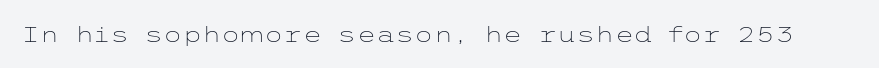
{"italic": "no", "bold": "no", "underline": "no", "letter_spacing": "normal", "letter_spacing_em": 0.0, "glyph_px": 22}
